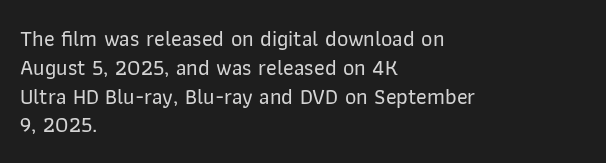
Q: Is the text italic (slanted)? A: No, it is upright.
Q: Is the text underlined? A: No.
Q: How is the paragraph aligned? A: Left-aligned.
Q: Is the spacing between letters normal or unusually wide? A: Normal.
Q: Is the spacing between lines tight, normal or loose? A: Normal.
